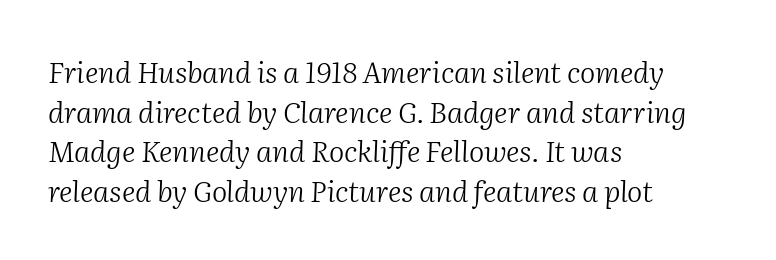
Q: Is the text bold? A: No.
Q: Is the text italic (slanted)? A: Yes, it leans right by about 2 degrees.
Q: Is the typeface a serif or a sans-serif typeface? A: Serif.
Q: Is the text underlined? A: No.
Q: How is the paragraph aligned? A: Left-aligned.
Q: Is the spacing between letters normal or unusually wide? A: Normal.
Q: Is the spacing between lines tight, normal or loose? A: Normal.
Q: Width (condensed, normal, or wide)? A: Normal.
Q: Stroke contrast? A: Medium.
Q: x-height? A: Medium.
Q: Monospaced? A: No.
